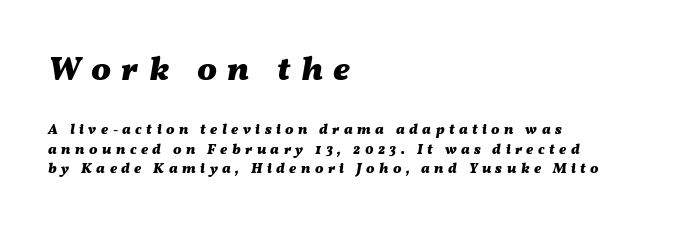
The composition opens big and finishes small. Descenders hang freely into open space. Notice how the passage keeps a crisp vertical edge on the left only. Character widths vary here, with narrow letters taking less room than wide ones. The letterforms stand isolated, each surrounded by extra space. How would I describe the line gaps? Plain and ordinary.
